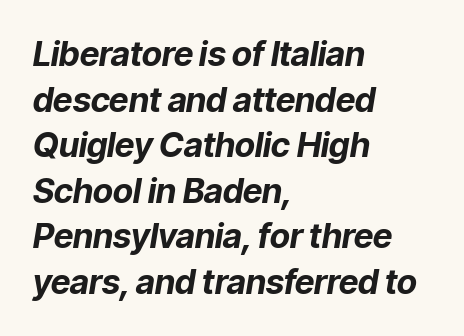
{"italic": "yes", "lean": "right", "slant_degrees": 9, "bold": "yes", "weight": "bold", "width": "normal", "stroke_contrast": "low", "x_height": "medium", "monospaced": "no", "underline": "no", "align": "left", "line_spacing": "normal", "line_spacing_ratio": 1.34, "letter_spacing": "normal", "letter_spacing_em": 0.0, "glyph_px": 34}
